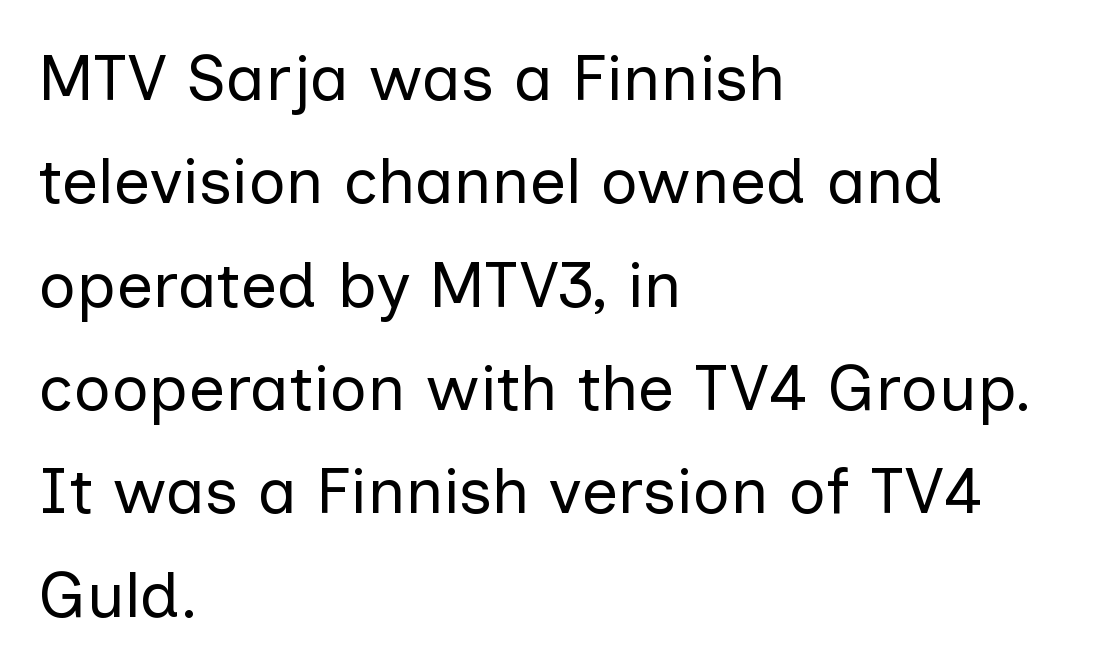
{"serif": "no", "italic": "no", "bold": "no", "weight": "regular", "width": "normal", "stroke_contrast": "low", "x_height": "medium", "monospaced": "no", "underline": "no", "align": "left", "line_spacing": "normal", "line_spacing_ratio": 1.59, "letter_spacing": "normal", "letter_spacing_em": 0.0, "glyph_px": 65}
